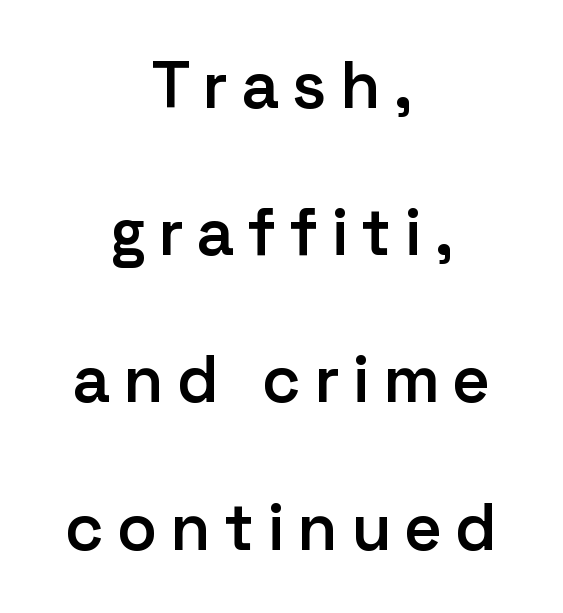
The image shows 66 px semibold sans-serif type, upright; set centered, loose line spacing (2.23x), unusually wide letter spacing (+0.22 em), not underlined; low stroke contrast and a medium x-height.
